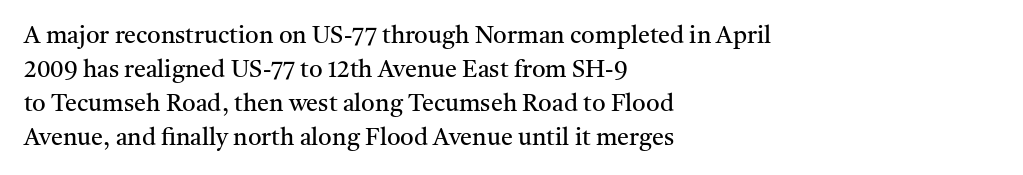
Q: Is the text bold? A: No.
Q: Is the text italic (slanted)? A: No, it is upright.
Q: Is the text underlined? A: No.
Q: How is the paragraph aligned? A: Left-aligned.
Q: Is the spacing between letters normal or unusually wide? A: Normal.
Q: Is the spacing between lines tight, normal or loose? A: Normal.
